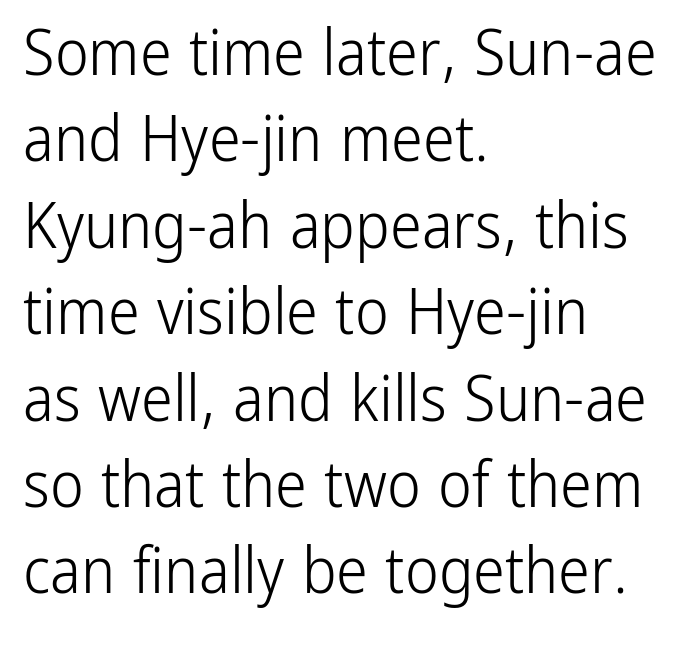
The image shows 64 px light, condensed sans-serif type, upright; set left-aligned, normal line spacing (1.35x), normal letter spacing, not underlined; low stroke contrast and a medium x-height.
